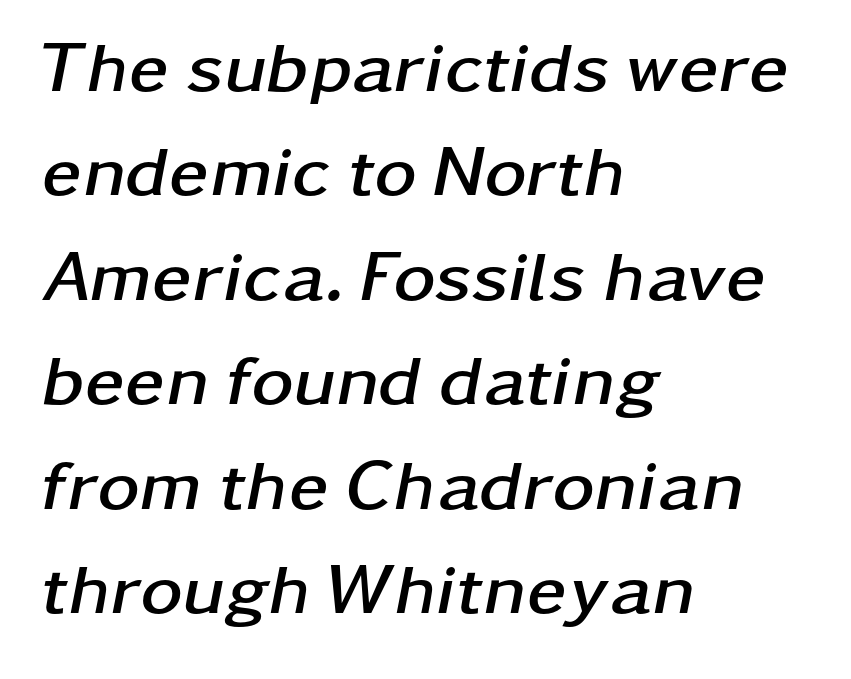
{"italic": "yes", "lean": "right", "slant_degrees": 11, "bold": "yes", "weight": "semibold", "width": "wide", "stroke_contrast": "low", "x_height": "medium", "monospaced": "no", "underline": "no", "align": "left", "line_spacing": "normal", "line_spacing_ratio": 1.45, "letter_spacing": "normal", "letter_spacing_em": 0.0, "glyph_px": 72}
